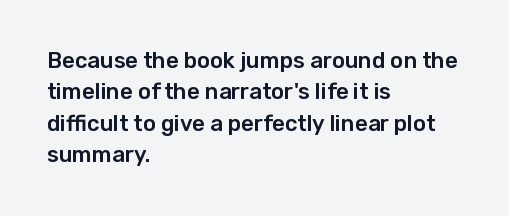
Quick note: underline off. Interline gaps are of average width in this sample. Notice how the stems are strictly vertical — no italics here. How are the letters spaced? Ordinarily, with no added tracking. The lines are quadded left.
